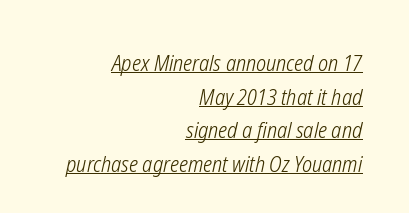
Q: Is the text bold? A: No.
Q: Is the text italic (slanted)? A: Yes, it leans right by about 12 degrees.
Q: Is the text underlined? A: Yes.
Q: How is the paragraph aligned? A: Right-aligned.
Q: Is the spacing between letters normal or unusually wide? A: Normal.
Q: Is the spacing between lines tight, normal or loose? A: Normal.
